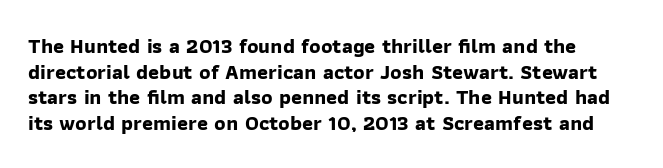
Q: Is the text bold? A: Yes.
Q: Is the text underlined? A: No.
Q: Is the spacing between letters normal or unusually wide? A: Normal.
